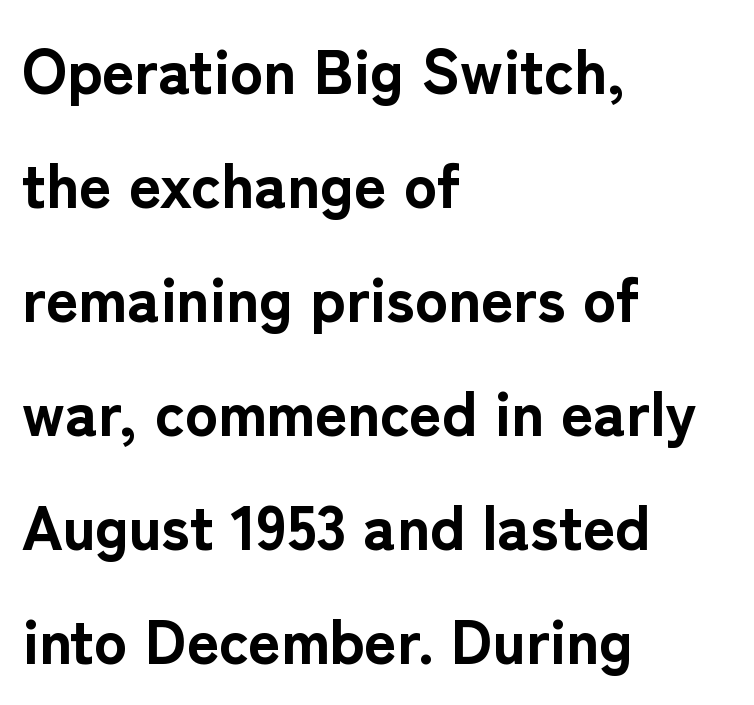
A typesetter would call this proportional, since set widths differ per character. This rendering uses left alignment, leaving the right contour irregular. These lines are composed in type without serifs. Anything drawn beneath the words? Only blank space. Tracking value appears to be zero — textbook default spacing. Designer's note — italics off, roman on.
